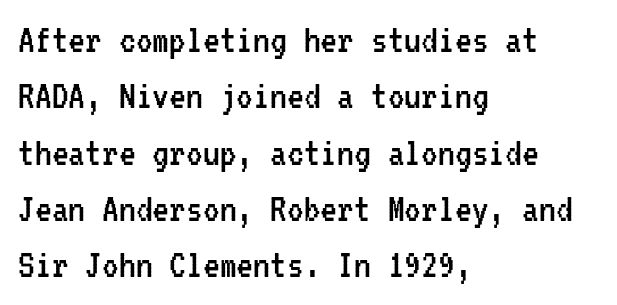
Do the letters lean? They stand straight. The zone under the glyphs is completely vacant. One glance says typical: line gaps are just what's usual. The typesetter chose a ragged-right arrangement here. A quiet, ordinary-to-light weight characterises the typeface.
